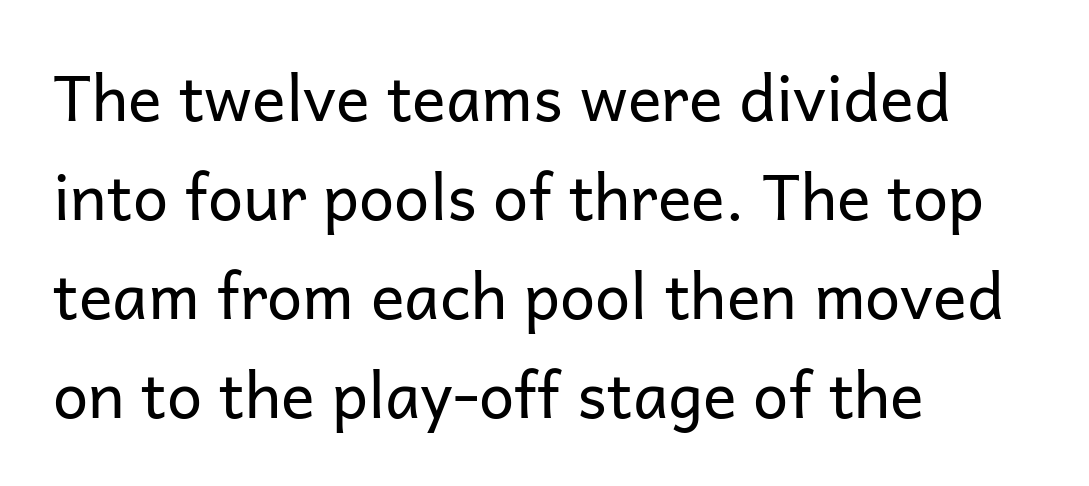
The rendering keeps characters at their native spacing. Horizontally, the lines are justified to the leading edge only. These lines sit exactly where default settings would place them. Do the characters align in a grid? No, the font is proportional. Only glyphs here, with clear space below each row.
